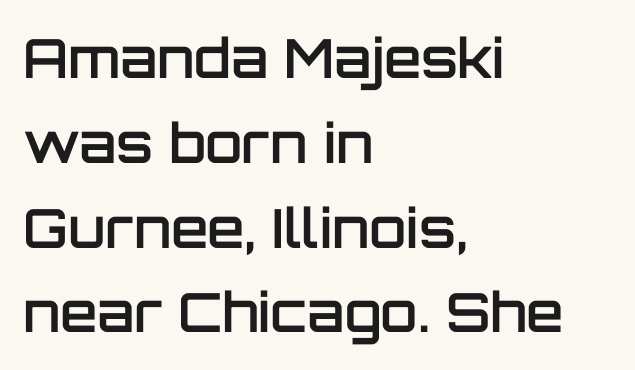
The image shows 54 px semibold sans-serif type, upright; set left-aligned, normal line spacing (1.57x), normal letter spacing, not underlined; low stroke contrast and a large x-height.
